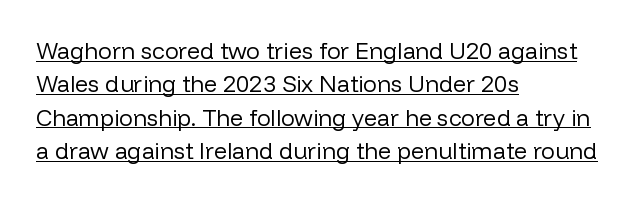
Q: Is the text bold? A: No.
Q: Is the text italic (slanted)? A: No, it is upright.
Q: Is the text underlined? A: Yes.
Q: How is the paragraph aligned? A: Left-aligned.
Q: Is the spacing between letters normal or unusually wide? A: Normal.
Q: Is the spacing between lines tight, normal or loose? A: Normal.
